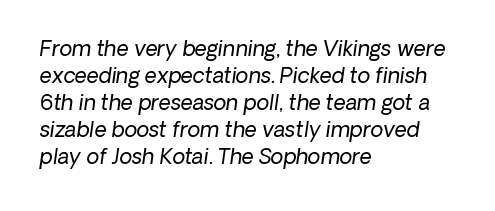
{"italic": "yes", "lean": "right", "slant_degrees": 8, "bold": "no", "underline": "no", "align": "left", "line_spacing": "normal", "line_spacing_ratio": 1.29, "letter_spacing": "normal", "letter_spacing_em": 0.0, "glyph_px": 21}
